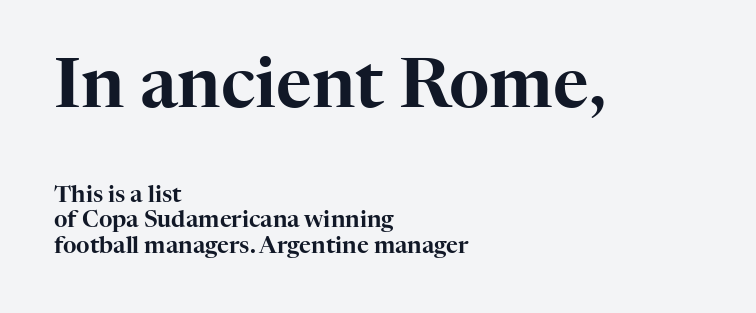
Q: Is the text italic (slanted)? A: No, it is upright.
Q: Is the typeface a serif or a sans-serif typeface? A: Serif.
Q: Is the text underlined? A: No.
Q: How is the paragraph aligned? A: Left-aligned.
Q: Is the spacing between letters normal or unusually wide? A: Normal.
Q: Is the spacing between lines tight, normal or loose? A: Tight.
Q: Which block of text is set in a larger size, the first (top) or the second (bottom)? A: The first (top) one.
Q: Width (condensed, normal, or wide)? A: Normal.
Q: Stroke contrast? A: High.
Q: x-height? A: Medium.
Q: Monospaced? A: No.
